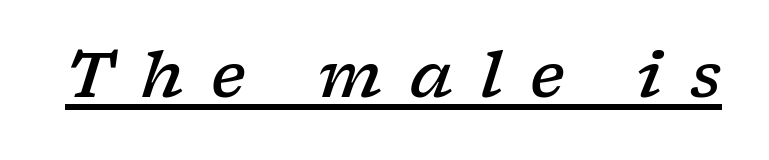
The rendering uses natural spacing where letterforms have individual widths. Is the type slanted? Yes — the strokes lean at a clear angle. A semibold gives these letters moderate extra thickness, short of bold. Classification — serif. The string is rendered with underlining switched on. Does extra space separate the letters? Yes, quite a lot of it.
